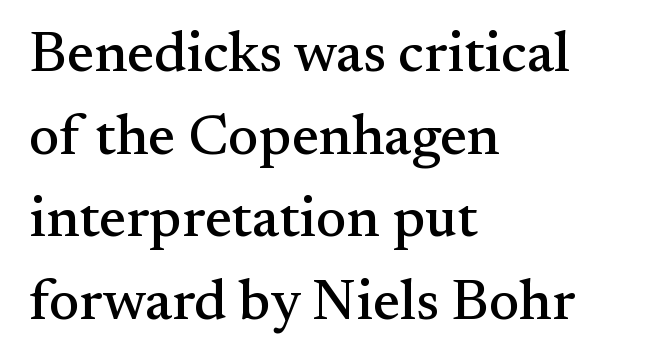
Q: Is the text italic (slanted)? A: No, it is upright.
Q: Is the typeface a serif or a sans-serif typeface? A: Serif.
Q: Is the text underlined? A: No.
Q: How is the paragraph aligned? A: Left-aligned.
Q: Is the spacing between letters normal or unusually wide? A: Normal.
Q: Is the spacing between lines tight, normal or loose? A: Normal.
Q: Width (condensed, normal, or wide)? A: Normal.
Q: Stroke contrast? A: Medium.
Q: x-height? A: Small.
Q: Monospaced? A: No.
